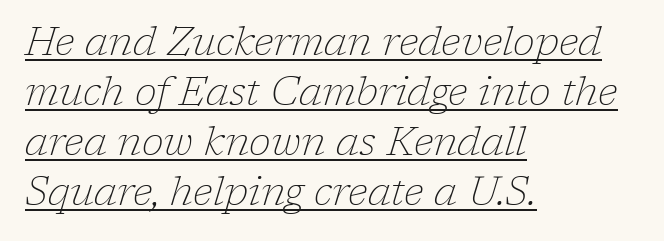
{"serif": "yes", "italic": "yes", "lean": "right", "slant_degrees": 17, "bold": "no", "weight": "thin", "width": "normal", "stroke_contrast": "low", "x_height": "medium", "monospaced": "no", "underline": "yes", "align": "left", "line_spacing": "normal", "line_spacing_ratio": 1.25, "letter_spacing": "normal", "letter_spacing_em": 0.0, "glyph_px": 40}
